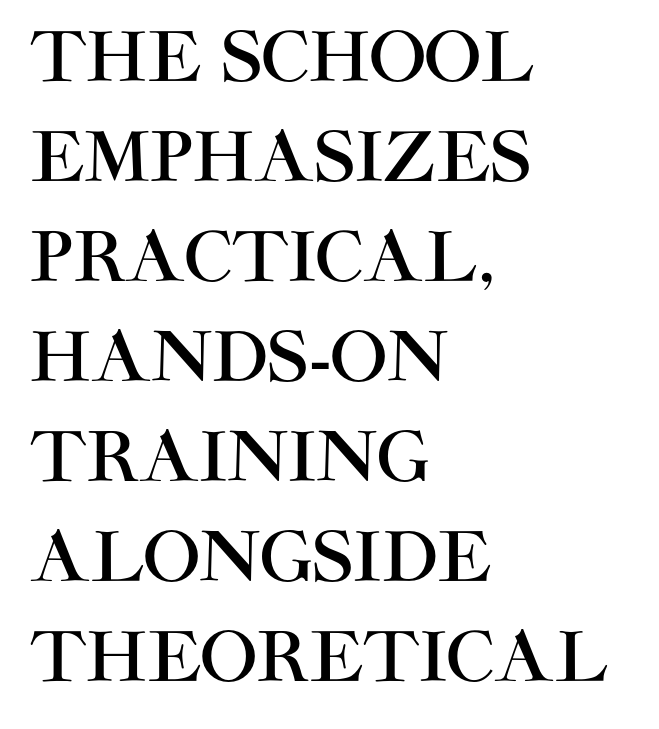
Q: Is the text italic (slanted)? A: No, it is upright.
Q: Is the typeface a serif or a sans-serif typeface? A: Sans-serif.
Q: Is the text underlined? A: No.
Q: How is the paragraph aligned? A: Left-aligned.
Q: Is the spacing between letters normal or unusually wide? A: Normal.
Q: Is the spacing between lines tight, normal or loose? A: Normal.
Q: Width (condensed, normal, or wide)? A: Normal.
Q: Stroke contrast? A: High.
Q: x-height? A: Large.
Q: Monospaced? A: No.
